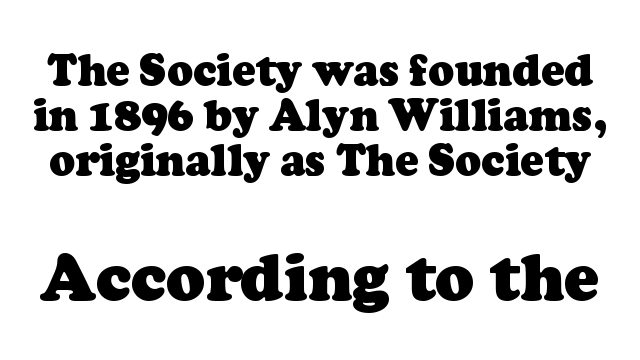
{"serif": "yes", "bold": "yes", "weight": "heavy", "width": "normal", "stroke_contrast": "low", "x_height": "medium", "monospaced": "no", "underline": "no", "line_spacing": "tight", "line_spacing_ratio": 1.05, "letter_spacing": "normal", "letter_spacing_em": 0.0, "larger_block": "second", "size_ratio": 1.51, "glyph_px": 65}
